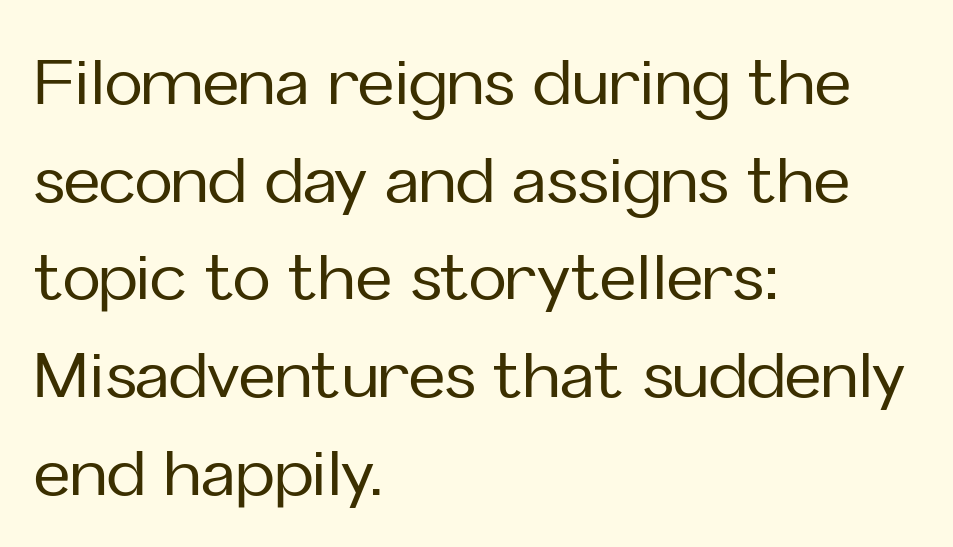
{"serif": "no", "italic": "no", "width": "normal", "stroke_contrast": "low", "x_height": "medium", "monospaced": "no", "underline": "no", "align": "left", "line_spacing": "normal", "line_spacing_ratio": 1.55, "letter_spacing": "normal", "letter_spacing_em": 0.0, "glyph_px": 63}
